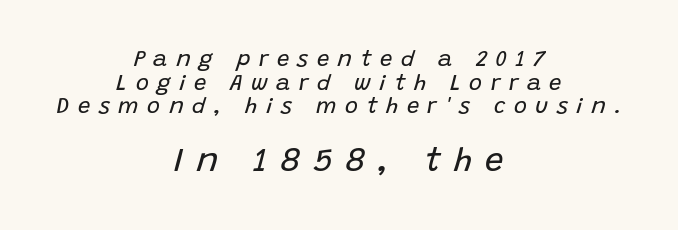
Q: Is the text bold? A: No.
Q: Is the text italic (slanted)? A: Yes, it leans right by about 15 degrees.
Q: Is the text underlined? A: No.
Q: How is the paragraph aligned? A: Centered.
Q: Is the spacing between letters normal or unusually wide? A: Unusually wide.
Q: Is the spacing between lines tight, normal or loose? A: Tight.
Q: Which block of text is set in a larger size, the first (top) or the second (bottom)? A: The second (bottom) one.
Q: Width (condensed, normal, or wide)? A: Normal.
Q: Stroke contrast? A: Low.
Q: x-height? A: Large.
Q: Monospaced? A: No.
